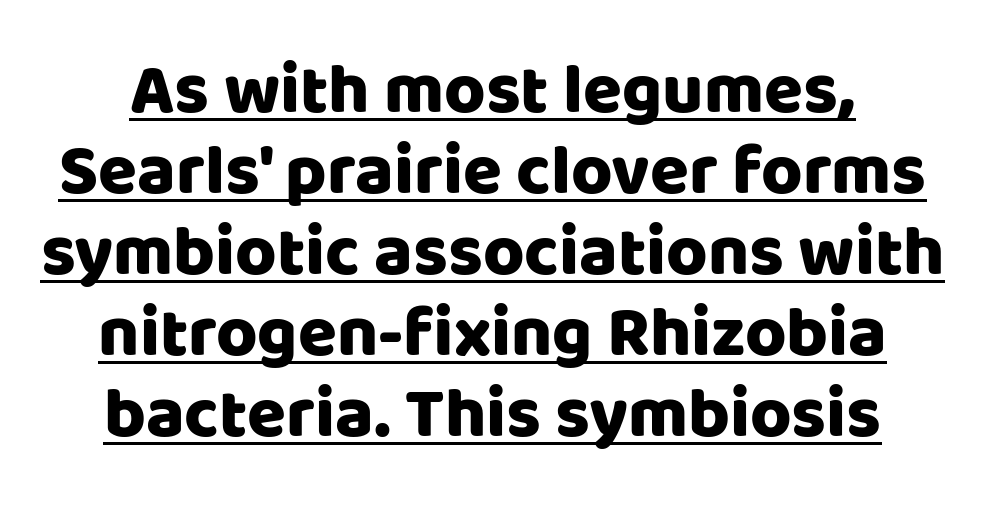
The image shows 71 px sans-serif type, upright; set centered, tight line spacing (1.14x), normal letter spacing, underlined; low stroke contrast and a large x-height.
